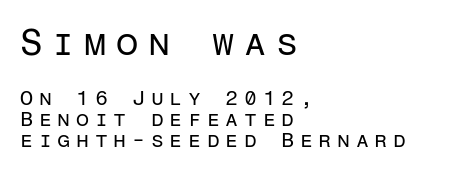
{"serif": "no", "italic": "no", "bold": "no", "weight": "regular", "width": "normal", "stroke_contrast": "low", "x_height": "medium", "monospaced": "yes", "underline": "no", "align": "left", "line_spacing": "tight", "line_spacing_ratio": 1.0, "letter_spacing": "wide", "letter_spacing_em": 0.27, "larger_block": "first", "size_ratio": 1.71, "glyph_px": 36}
